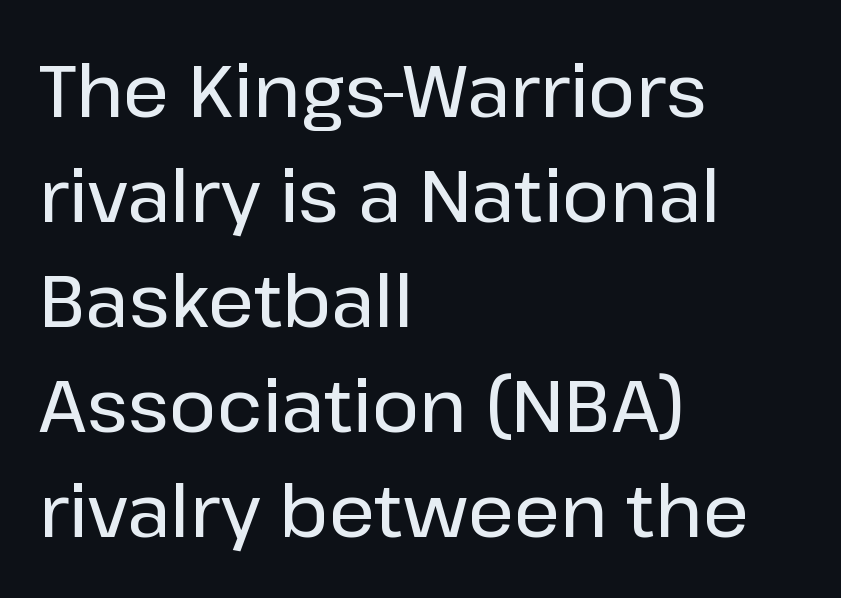
Q: Is the text italic (slanted)? A: No, it is upright.
Q: Is the typeface a serif or a sans-serif typeface? A: Sans-serif.
Q: Is the text underlined? A: No.
Q: How is the paragraph aligned? A: Left-aligned.
Q: Is the spacing between letters normal or unusually wide? A: Normal.
Q: Is the spacing between lines tight, normal or loose? A: Normal.
Q: Width (condensed, normal, or wide)? A: Normal.
Q: Stroke contrast? A: Low.
Q: x-height? A: Medium.
Q: Monospaced? A: No.
